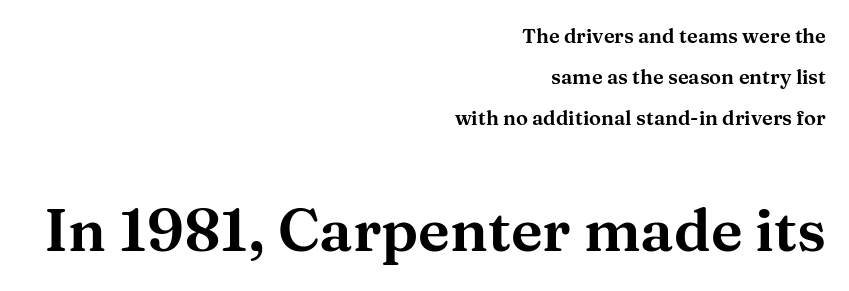
{"serif": "yes", "italic": "no", "width": "wide", "stroke_contrast": "medium", "x_height": "medium", "monospaced": "no", "underline": "no", "align": "right", "line_spacing": "loose", "line_spacing_ratio": 2.05, "letter_spacing": "normal", "letter_spacing_em": 0.0, "larger_block": "second", "size_ratio": 2.95, "glyph_px": 59}
